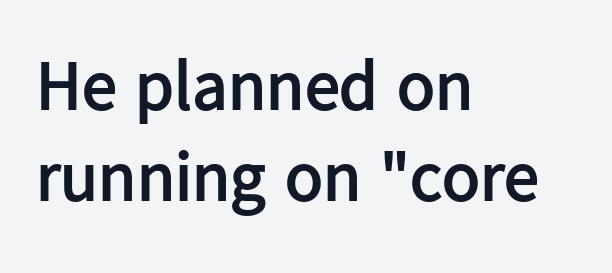
The image shows 70 px semibold sans-serif type, upright; set left-aligned, normal line spacing (1.3x), normal letter spacing, not underlined; low stroke contrast and a medium x-height.
